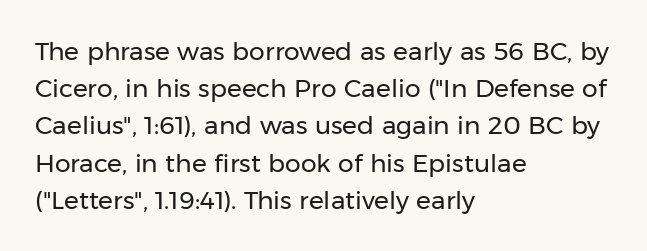
The image shows 25 px text type, upright; set left-aligned, normal line spacing (1.49x), normal letter spacing, not underlined.
